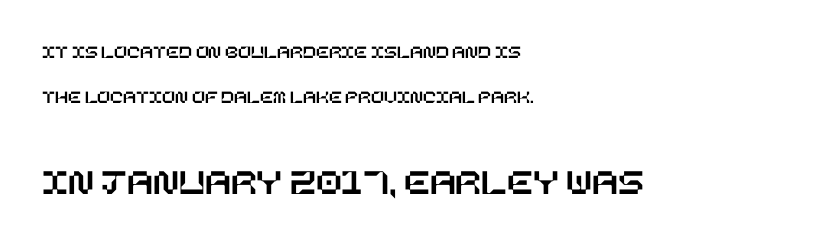
Q: Is the text italic (slanted)? A: No, it is upright.
Q: Is the text underlined? A: No.
Q: How is the paragraph aligned? A: Left-aligned.
Q: Is the spacing between letters normal or unusually wide? A: Normal.
Q: Is the spacing between lines tight, normal or loose? A: Loose.
Q: Which block of text is set in a larger size, the first (top) or the second (bottom)? A: The second (bottom) one.
Q: Width (condensed, normal, or wide)? A: Normal.
Q: Stroke contrast? A: Low.
Q: x-height? A: Large.
